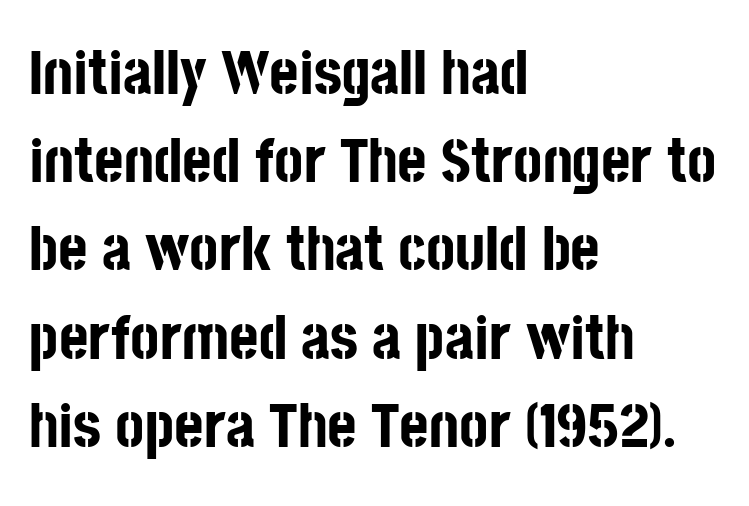
The image shows 63 px bold, condensed sans-serif type, upright; set left-aligned, normal line spacing (1.4x), normal letter spacing, not underlined; low stroke contrast and a large x-height.
